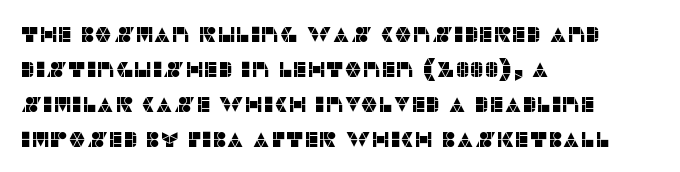
Q: Is the text italic (slanted)? A: No, it is upright.
Q: Is the text underlined? A: No.
Q: How is the paragraph aligned? A: Left-aligned.
Q: Is the spacing between letters normal or unusually wide? A: Normal.
Q: Is the spacing between lines tight, normal or loose? A: Normal.
